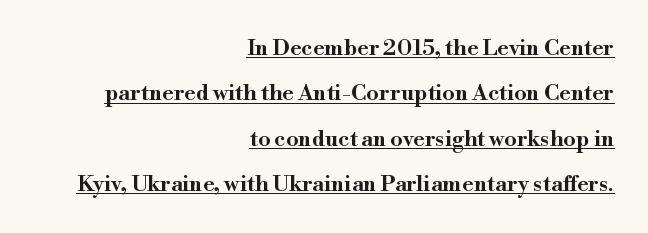
The image shows 22 px text type, upright; set right-aligned, loose line spacing (2.06x), normal letter spacing, underlined.
